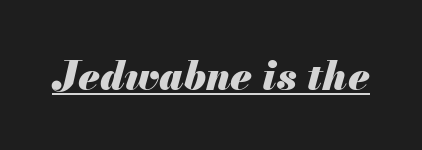
The image shows 41 px heavy type, italic (leaning right); set normal letter spacing, underlined; medium stroke contrast and a small x-height.
